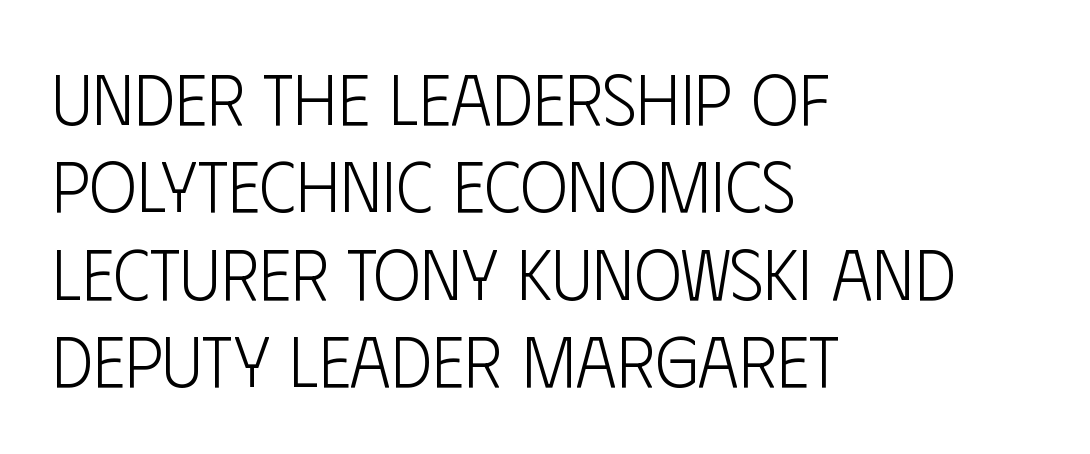
The image shows 71 px light, condensed sans-serif type, upright; set left-aligned, line spacing 1.23x, normal letter spacing, not underlined; low stroke contrast and a large x-height.
